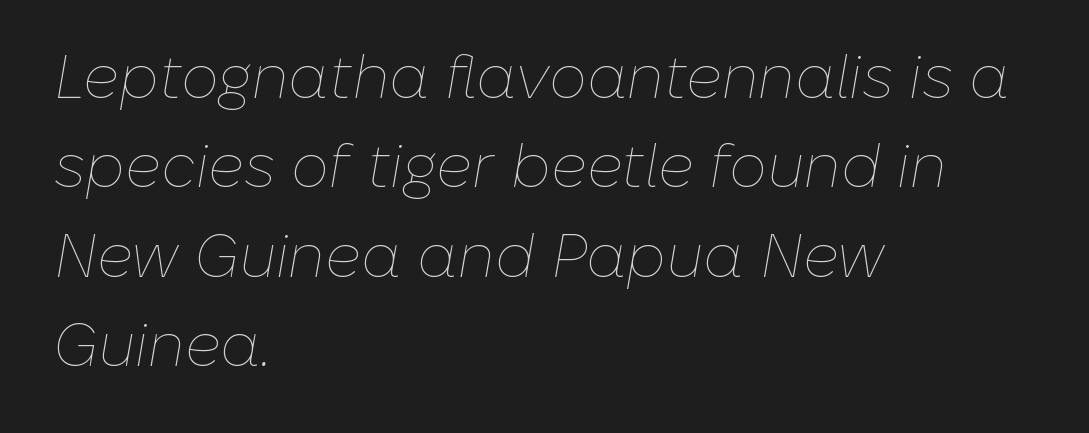
{"italic": "yes", "lean": "right", "slant_degrees": 10, "bold": "no", "weight": "thin", "width": "normal", "stroke_contrast": "low", "x_height": "medium", "monospaced": "no", "underline": "no", "align": "left", "line_spacing": "normal", "line_spacing_ratio": 1.49, "letter_spacing": "normal", "letter_spacing_em": 0.0, "glyph_px": 60}
